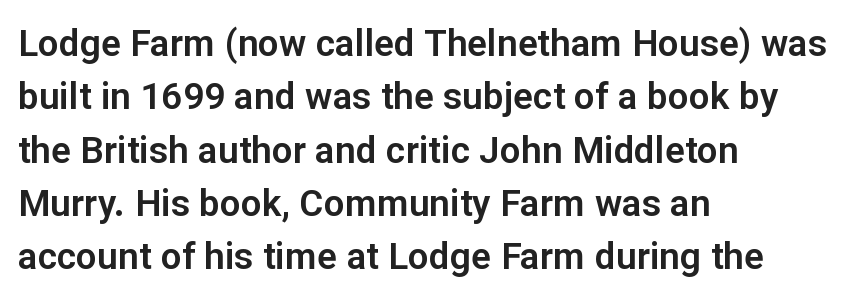
{"serif": "no", "italic": "no", "width": "normal", "stroke_contrast": "low", "x_height": "medium", "monospaced": "no", "underline": "no", "align": "left", "line_spacing": "normal", "line_spacing_ratio": 1.44, "letter_spacing": "normal", "letter_spacing_em": 0.0, "glyph_px": 37}
